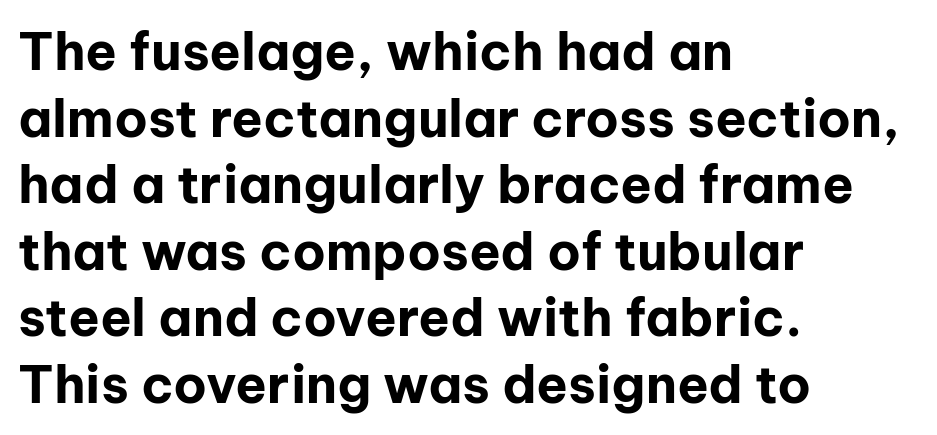
The image shows 52 px bold sans-serif type, upright; set left-aligned, normal line spacing (1.28x), normal letter spacing, not underlined; low stroke contrast and a medium x-height.
